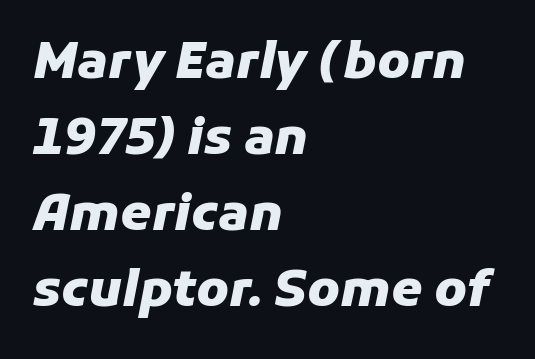
Q: Is the text bold? A: Yes.
Q: Is the text italic (slanted)? A: Yes, it leans right by about 11 degrees.
Q: Is the text underlined? A: No.
Q: How is the paragraph aligned? A: Left-aligned.
Q: Is the spacing between letters normal or unusually wide? A: Normal.
Q: Is the spacing between lines tight, normal or loose? A: Normal.
Q: Width (condensed, normal, or wide)? A: Normal.
Q: Stroke contrast? A: Low.
Q: x-height? A: Medium.
Q: Monospaced? A: No.
